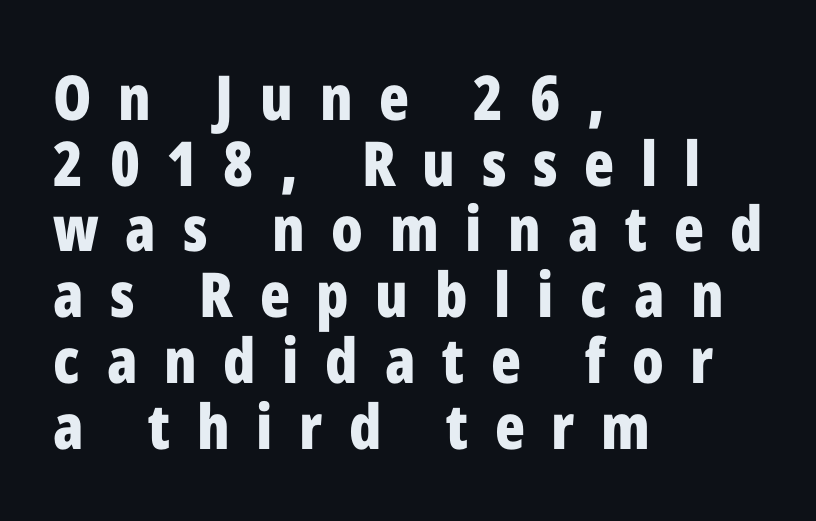
{"serif": "no", "italic": "no", "bold": "yes", "weight": "bold", "width": "condensed", "stroke_contrast": "low", "x_height": "medium", "monospaced": "no", "underline": "no", "align": "left", "line_spacing": "tight", "line_spacing_ratio": 1.06, "letter_spacing": "wide", "letter_spacing_em": 0.43, "glyph_px": 62}
